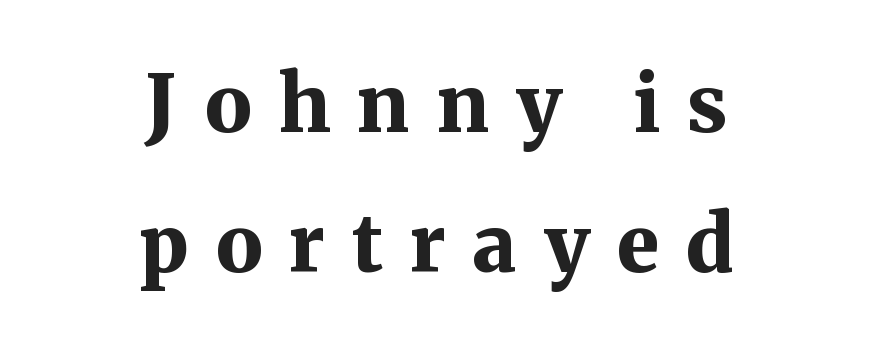
Each letter keeps its own natural width here, so spacing adapts to shape. The type family on display is of the serif kind. The passage shown is not underscored anywhere. It's the straight-up-and-down kind of type.
